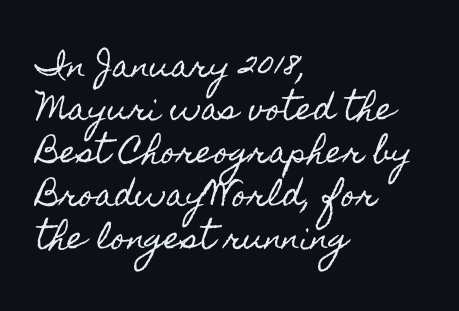
The image shows 30 px condensed type; set left-aligned, normal line spacing (1.43x), normal letter spacing, not underlined; a small x-height.
